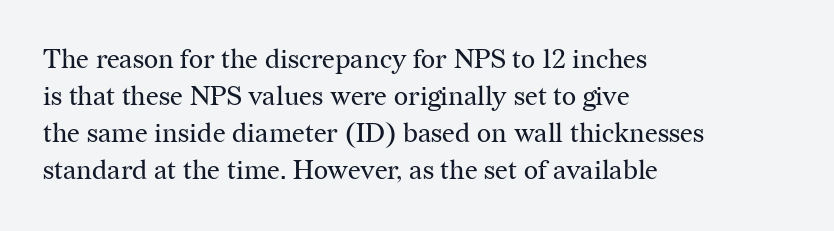
{"italic": "no", "bold": "no", "underline": "no", "align": "left", "line_spacing": "normal", "line_spacing_ratio": 1.37, "letter_spacing": "normal", "letter_spacing_em": 0.0, "glyph_px": 27}
